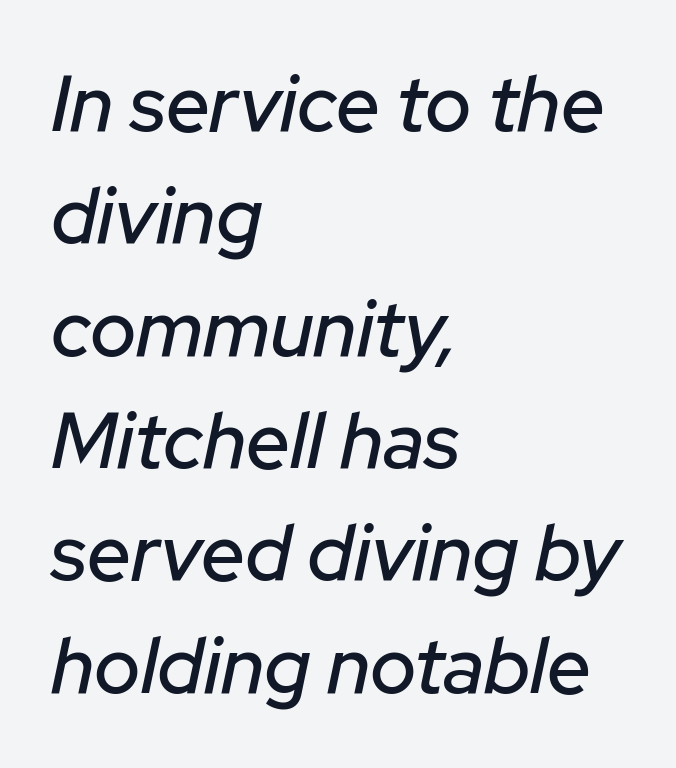
Each word holds together tightly as a unit, with standard inter-letter gaps. This sample has the flowing, uneven cadence of proportional lettering. Horizontally, the lines are justified to the leading edge only. Quick note: underline off.
